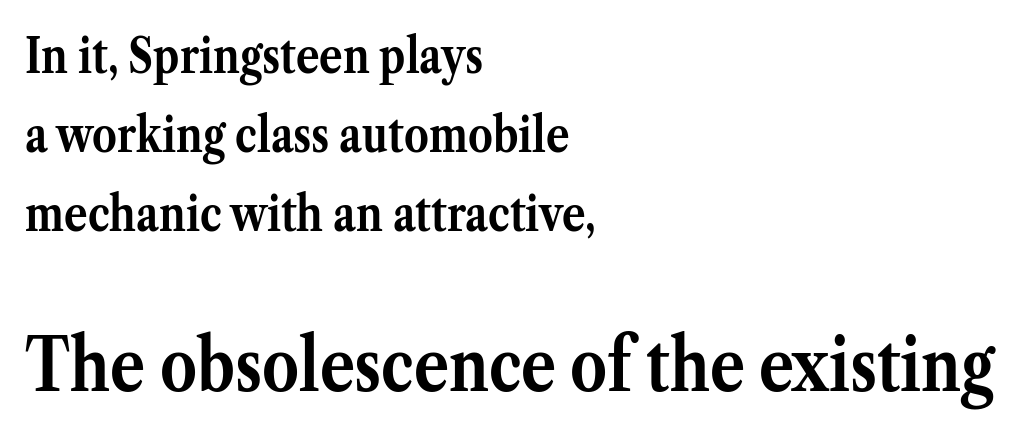
Q: Is the text bold? A: Yes.
Q: Is the text italic (slanted)? A: No, it is upright.
Q: Is the typeface a serif or a sans-serif typeface? A: Serif.
Q: Is the text underlined? A: No.
Q: How is the paragraph aligned? A: Left-aligned.
Q: Is the spacing between letters normal or unusually wide? A: Normal.
Q: Is the spacing between lines tight, normal or loose? A: Normal.
Q: Which block of text is set in a larger size, the first (top) or the second (bottom)? A: The second (bottom) one.
Q: Width (condensed, normal, or wide)? A: Normal.
Q: Stroke contrast? A: Medium.
Q: x-height? A: Medium.
Q: Monospaced? A: No.
